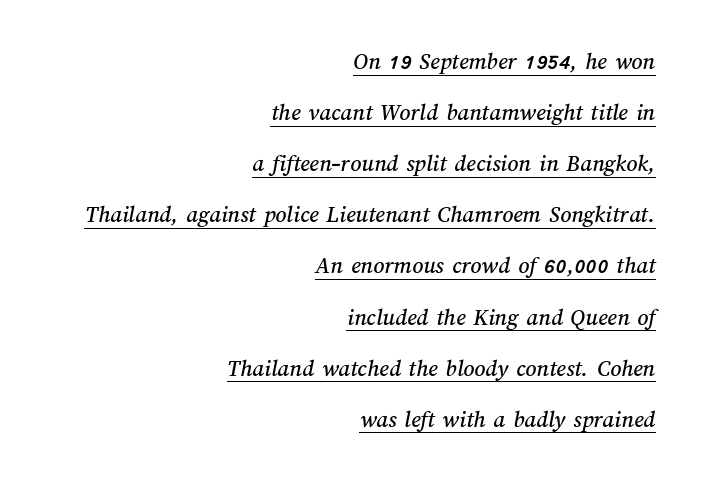
{"underline": "yes", "align": "right", "line_spacing": "loose", "line_spacing_ratio": 2.13, "letter_spacing": "normal", "letter_spacing_em": 0.0, "glyph_px": 24}
